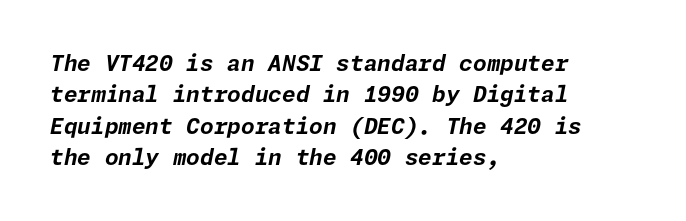
In terms of leading, this rendering sits right in the middle. Would a proofreader flag this as italicized? Yes. Typeset ragged right — the left edge is the straight one. Plenty of ink on the page — the face is bold. A clean baseline with only descenders dipping below it. Glyph-to-glyph distance matches everyday printed text.
